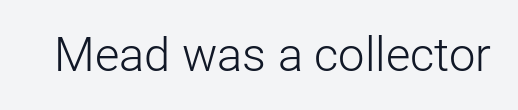
Classification — sans serif. These lines keep a tight, regular rhythm from letter to letter. Note the varied advance widths — an 'i' is clearly narrower than an 'm'. Nope, not italic — everything's standing straight.
